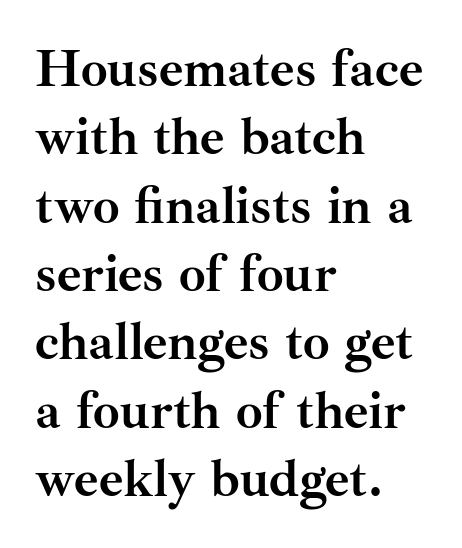
The image shows 53 px semibold serif type, upright; set left-aligned, normal line spacing (1.29x), normal letter spacing, not underlined; medium stroke contrast and a small x-height.
